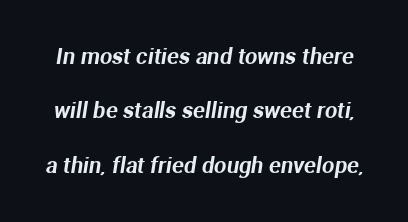
The leading is generous, giving the passage an open texture. What stands out about the letter spacing? Nothing — it is the standard amount. Underlining? Definitely not there.
